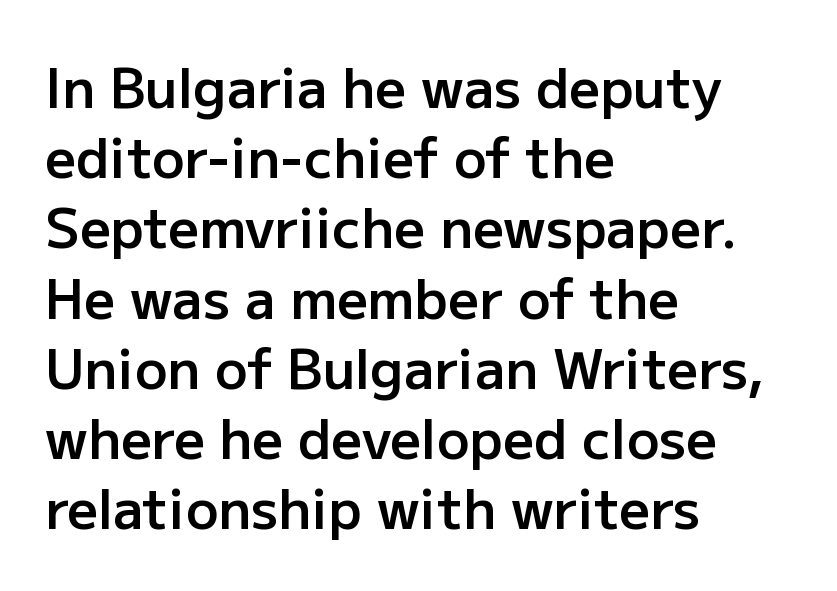
The image shows 54 px semibold sans-serif type, upright; set left-aligned, normal line spacing (1.3x), normal letter spacing, not underlined; low stroke contrast and a medium x-height.
